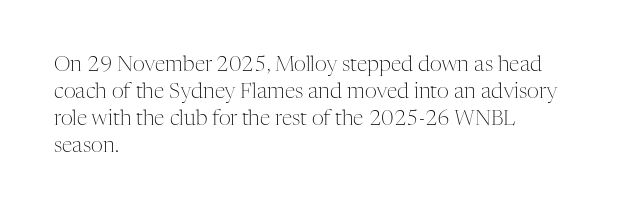
Q: Is the text bold? A: No.
Q: Is the text italic (slanted)? A: No, it is upright.
Q: Is the text underlined? A: No.
Q: How is the paragraph aligned? A: Left-aligned.
Q: Is the spacing between letters normal or unusually wide? A: Normal.
Q: Is the spacing between lines tight, normal or loose? A: Normal.
